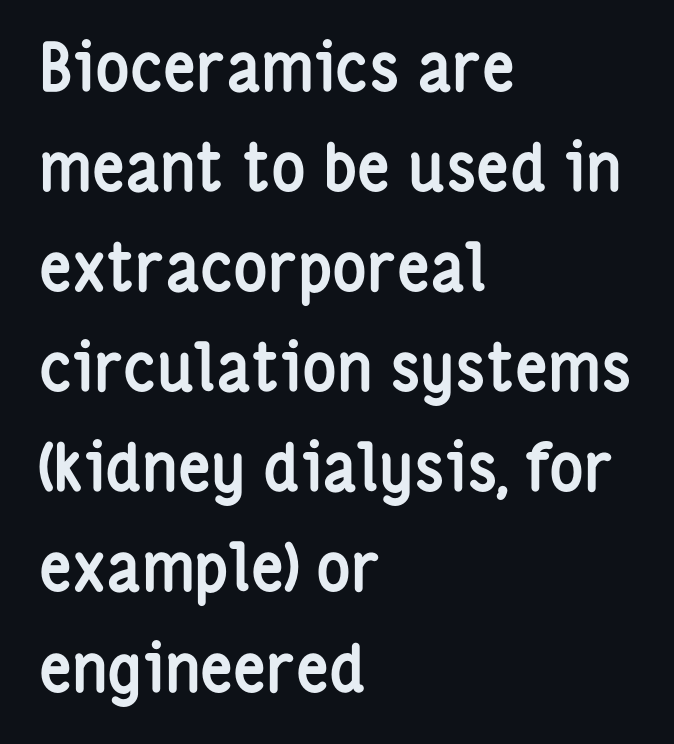
The image shows 65 px semibold, condensed sans-serif type, upright; set left-aligned, normal line spacing (1.54x), normal letter spacing, not underlined; low stroke contrast and a medium x-height.
